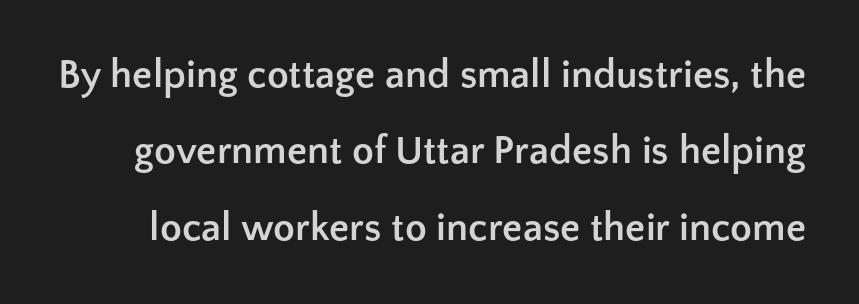
The image shows 40 px semibold sans-serif type, upright; set loose line spacing (1.91x), normal letter spacing, not underlined; low stroke contrast and a medium x-height.
